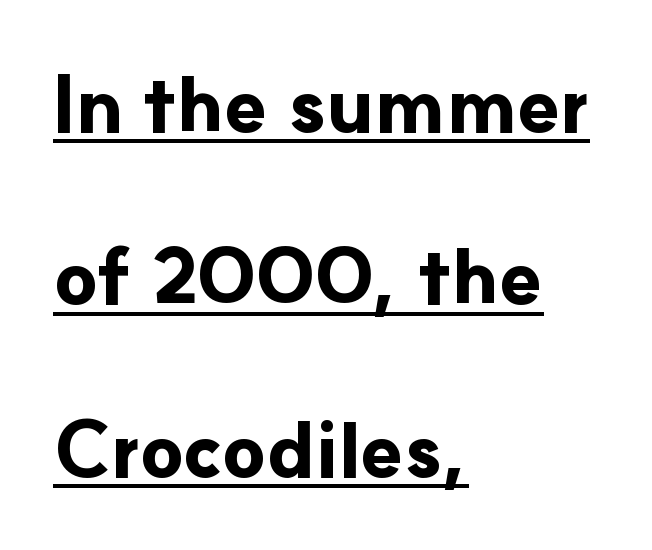
The passage shown is typeset with a sans-serif family. Is the letter spacing exaggerated? No — it looks like the ordinary default. Emphasis by weight is at full strength: bold. Characters remain perfectly vertical along every line. A rule runs beneath these lines of type.
